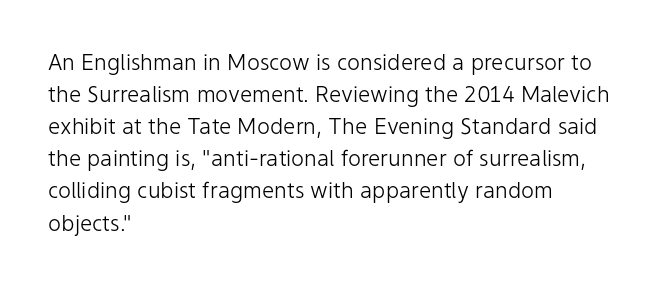
{"italic": "no", "bold": "no", "underline": "no", "align": "left", "line_spacing": "normal", "line_spacing_ratio": 1.46, "letter_spacing": "normal", "letter_spacing_em": 0.0, "glyph_px": 22}
